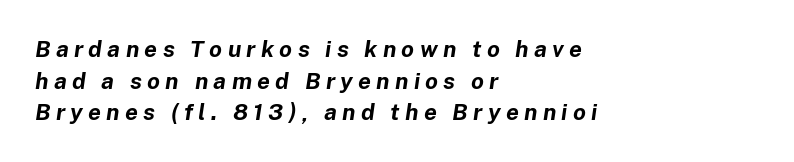
The image shows 23 px bold type, italic (leaning right); set left-aligned, normal line spacing (1.37x), unusually wide letter spacing (+0.23 em), not underlined.
